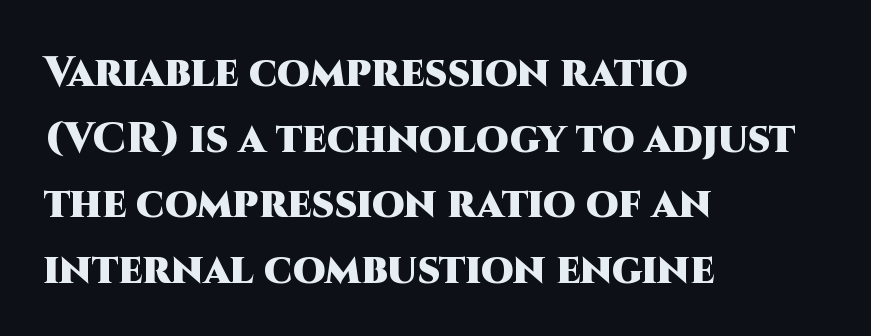
The image shows 42 px heavy sans-serif type, upright; set left-aligned, normal line spacing (1.56x), normal letter spacing, not underlined; high stroke contrast and a large x-height.
